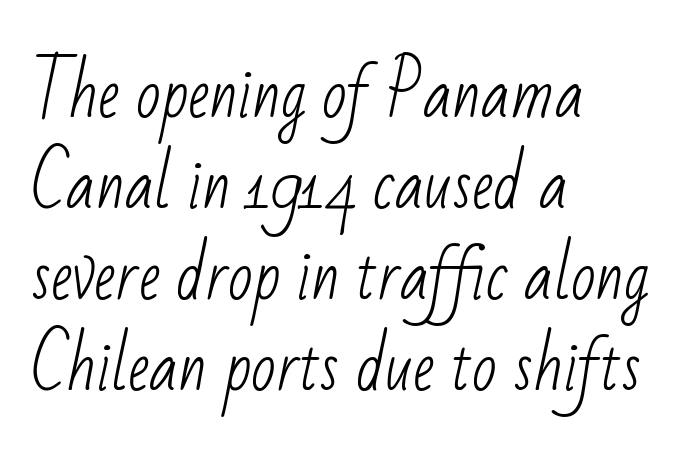
The image shows 65 px light, condensed sans-serif type; set left-aligned, normal line spacing (1.4x), normal letter spacing, not underlined; low stroke contrast and a small x-height.
